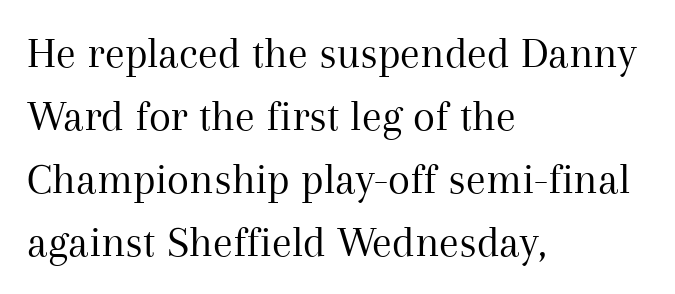
{"serif": "yes", "italic": "no", "bold": "no", "weight": "regular", "width": "normal", "stroke_contrast": "medium", "x_height": "medium", "monospaced": "no", "underline": "no", "align": "left", "line_spacing": "normal", "line_spacing_ratio": 1.4, "letter_spacing": "normal", "letter_spacing_em": 0.0, "glyph_px": 45}
